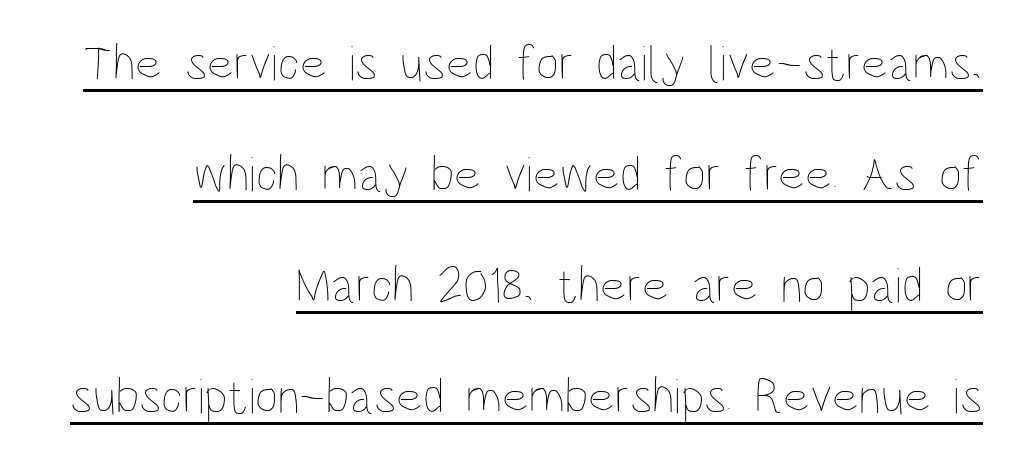
Ink coverage per letter is moderate at most. The rendering uses natural spacing where letterforms have individual widths. These lines keep a tight, regular rhythm from letter to letter. This is roman type, the default non-slanted kind. Casual observation: everything's shoved over to the right.
